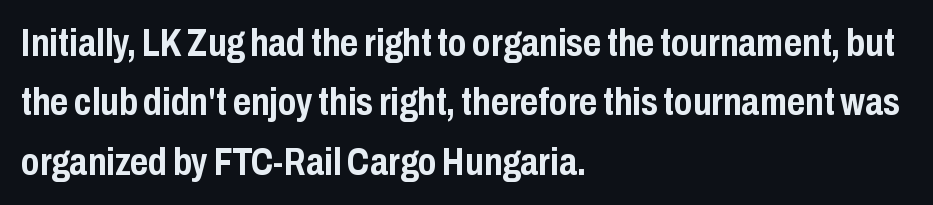
{"serif": "no", "italic": "no", "bold": "yes", "weight": "semibold", "width": "condensed", "stroke_contrast": "low", "x_height": "medium", "monospaced": "no", "underline": "no", "align": "left", "line_spacing": "normal", "line_spacing_ratio": 1.52, "letter_spacing": "normal", "letter_spacing_em": 0.0, "glyph_px": 39}
